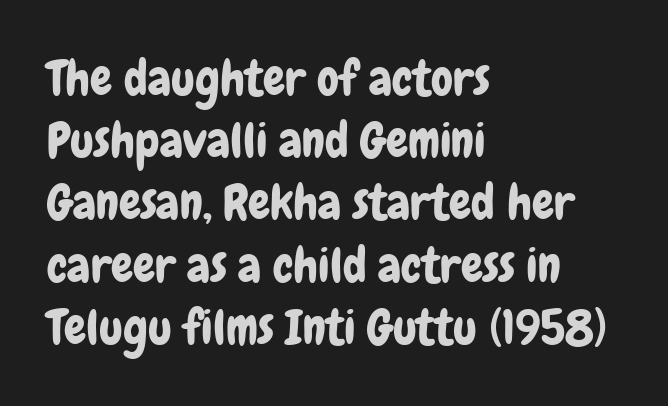
A student would call this left alignment; a typographer would say flush left, rag right. Descenders hang freely into open space. These lines were composed using upright roman letters. Leading matches the norm, producing a regular column. The face used here is a sans, in the tradition of grotesques and geometrics. The tracking reads as untouched default to a designer's eye.
